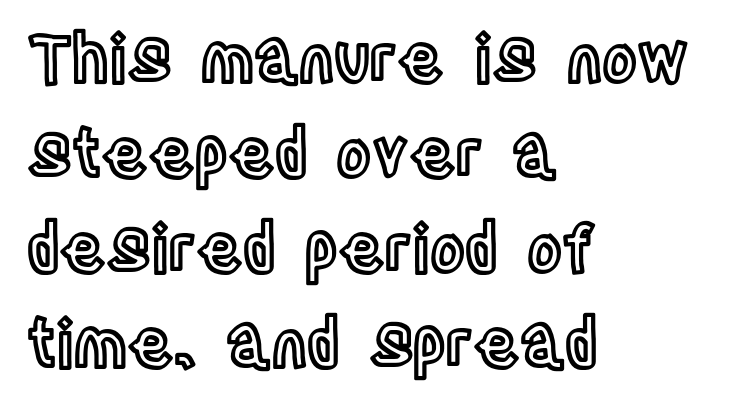
Q: Is the text italic (slanted)? A: No, it is upright.
Q: Is the text underlined? A: No.
Q: How is the paragraph aligned? A: Left-aligned.
Q: Is the spacing between letters normal or unusually wide? A: Normal.
Q: Is the spacing between lines tight, normal or loose? A: Normal.
Q: Width (condensed, normal, or wide)? A: Condensed.
Q: x-height? A: Large.
Q: Monospaced? A: No.
